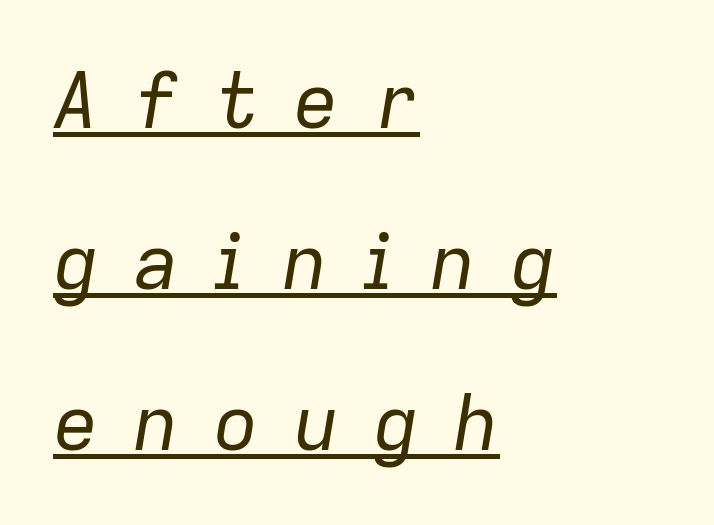
Q: Is the text bold? A: No.
Q: Is the text italic (slanted)? A: Yes, it leans right by about 9 degrees.
Q: Is the text underlined? A: Yes.
Q: How is the paragraph aligned? A: Left-aligned.
Q: Is the spacing between letters normal or unusually wide? A: Unusually wide.
Q: Is the spacing between lines tight, normal or loose? A: Loose.
Q: Width (condensed, normal, or wide)? A: Normal.
Q: Stroke contrast? A: Low.
Q: x-height? A: Medium.
Q: Monospaced? A: No.
